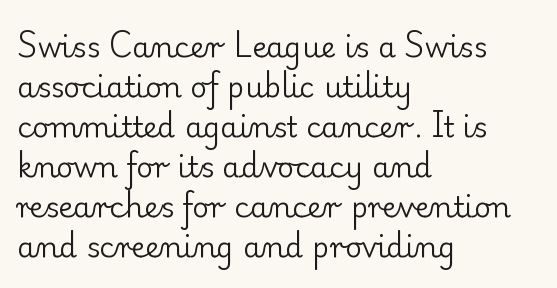
Caption: multi-line text, flush left, ragged right. Caption: standard tracking, unaltered. Vertical spacing — default. This sample has the flowing, uneven cadence of proportional lettering. The designer went with a serif here, giving each stem small feet.
